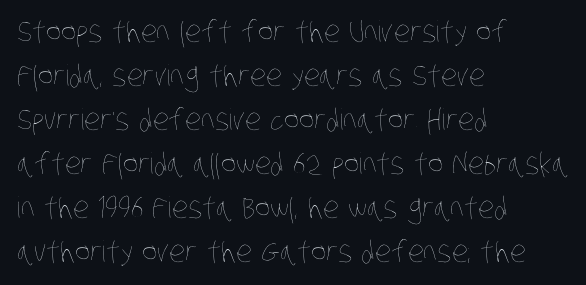
{"bold": "no", "weight": "thin", "width": "condensed", "stroke_contrast": "low", "x_height": "large", "monospaced": "no", "underline": "no", "align": "left", "line_spacing": "normal", "line_spacing_ratio": 1.52, "letter_spacing": "normal", "letter_spacing_em": 0.0, "glyph_px": 29}
